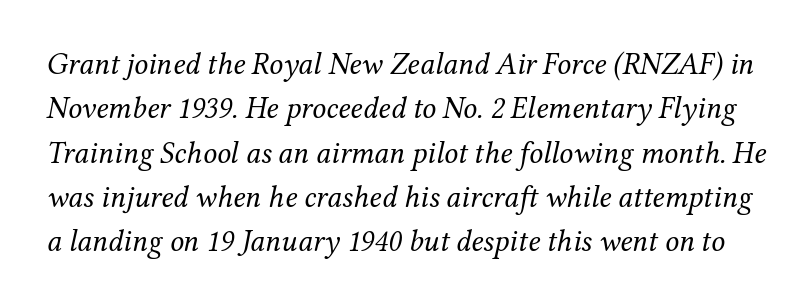
Q: Is the text bold? A: No.
Q: Is the text italic (slanted)? A: Yes, it leans right by about 12 degrees.
Q: Is the typeface a serif or a sans-serif typeface? A: Serif.
Q: Is the text underlined? A: No.
Q: Is the spacing between letters normal or unusually wide? A: Normal.
Q: Is the spacing between lines tight, normal or loose? A: Normal.
Q: Width (condensed, normal, or wide)? A: Normal.
Q: Stroke contrast? A: Medium.
Q: x-height? A: Medium.
Q: Monospaced? A: No.
